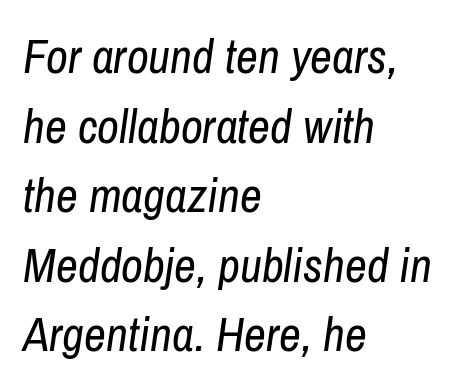
Q: Is the text bold? A: No.
Q: Is the text italic (slanted)? A: Yes, it leans right by about 8 degrees.
Q: Is the text underlined? A: No.
Q: How is the paragraph aligned? A: Left-aligned.
Q: Is the spacing between letters normal or unusually wide? A: Normal.
Q: Is the spacing between lines tight, normal or loose? A: Normal.
Q: Width (condensed, normal, or wide)? A: Condensed.
Q: Stroke contrast? A: Low.
Q: x-height? A: Medium.
Q: Monospaced? A: No.
